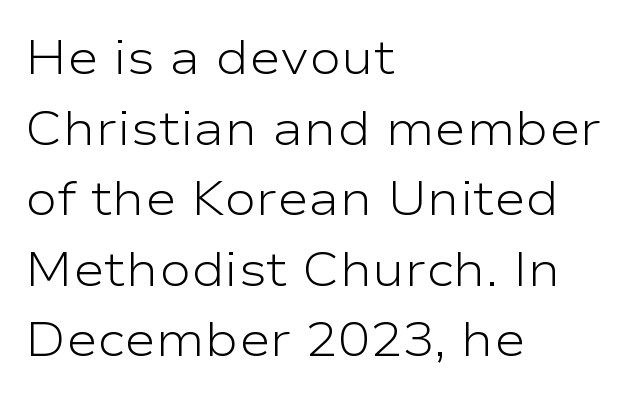
{"serif": "no", "italic": "no", "bold": "no", "weight": "light", "width": "wide", "stroke_contrast": "low", "x_height": "medium", "monospaced": "no", "underline": "no", "align": "left", "line_spacing": "normal", "line_spacing_ratio": 1.47, "letter_spacing": "normal", "letter_spacing_em": 0.0, "glyph_px": 48}
